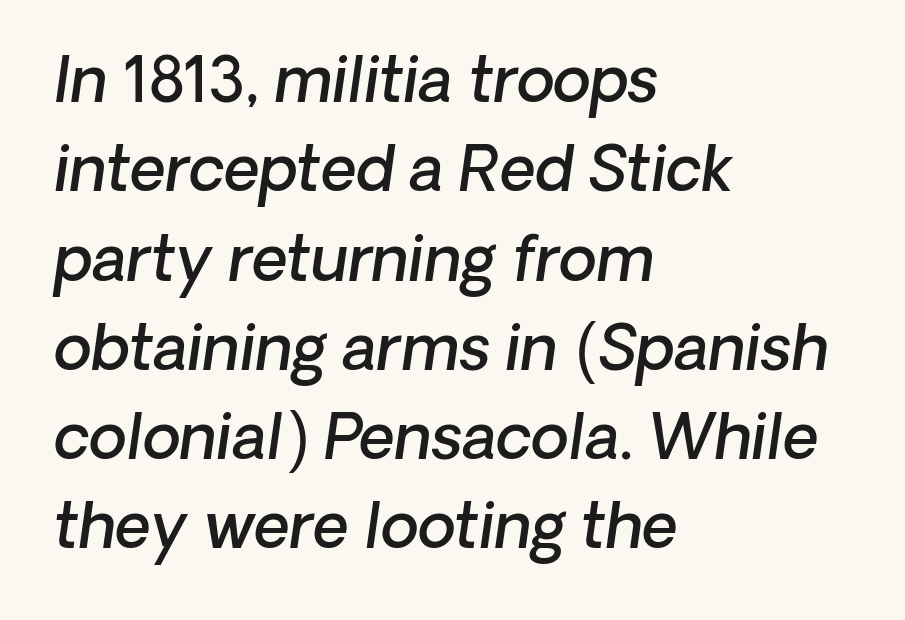
Q: Is the text bold? A: Semi-bold.
Q: Is the typeface a serif or a sans-serif typeface? A: Sans-serif.
Q: Is the text underlined? A: No.
Q: How is the paragraph aligned? A: Left-aligned.
Q: Is the spacing between letters normal or unusually wide? A: Normal.
Q: Is the spacing between lines tight, normal or loose? A: Normal.
Q: Width (condensed, normal, or wide)? A: Normal.
Q: Stroke contrast? A: Low.
Q: x-height? A: Medium.
Q: Monospaced? A: No.
